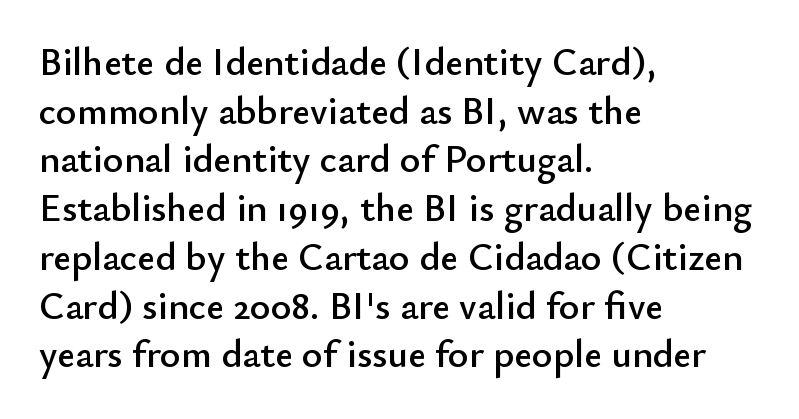
The image shows 39 px sans-serif type, upright; set left-aligned, normal line spacing (1.25x), normal letter spacing, not underlined; low stroke contrast and a small x-height.
